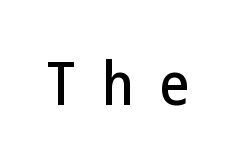
{"serif": "no", "italic": "no", "width": "condensed", "stroke_contrast": "low", "x_height": "medium", "underline": "no", "letter_spacing": "wide", "letter_spacing_em": 0.44, "glyph_px": 60}
